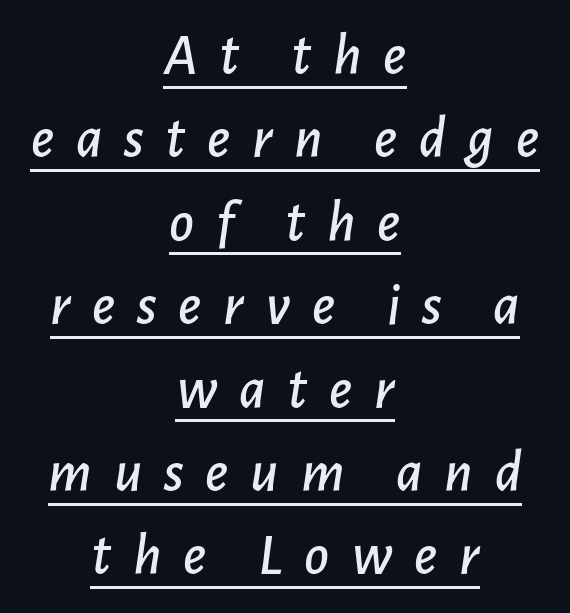
The image shows 60 px text type, italic (leaning right); set centered, normal line spacing (1.39x), unusually wide letter spacing (+0.36 em), underlined; low stroke contrast and a medium x-height.
